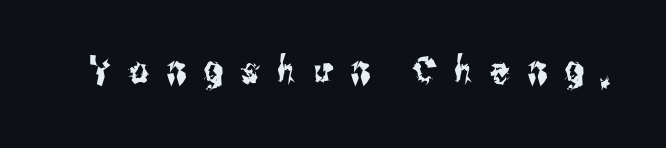
Q: Is the text italic (slanted)? A: No, it is upright.
Q: Is the typeface a serif or a sans-serif typeface? A: Sans-serif.
Q: Is the text underlined? A: No.
Q: Is the spacing between letters normal or unusually wide? A: Unusually wide.
Q: Width (condensed, normal, or wide)? A: Condensed.
Q: Stroke contrast? A: Medium.
Q: x-height? A: Medium.
Q: Monospaced? A: No.
